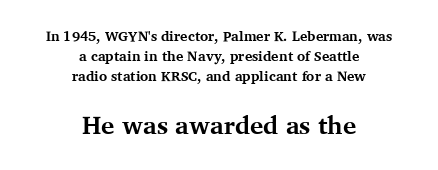
{"italic": "no", "bold": "yes", "underline": "no", "align": "center", "line_spacing": "normal", "line_spacing_ratio": 1.43, "letter_spacing": "normal", "letter_spacing_em": 0.0, "larger_block": "second", "size_ratio": 1.79, "glyph_px": 25}
